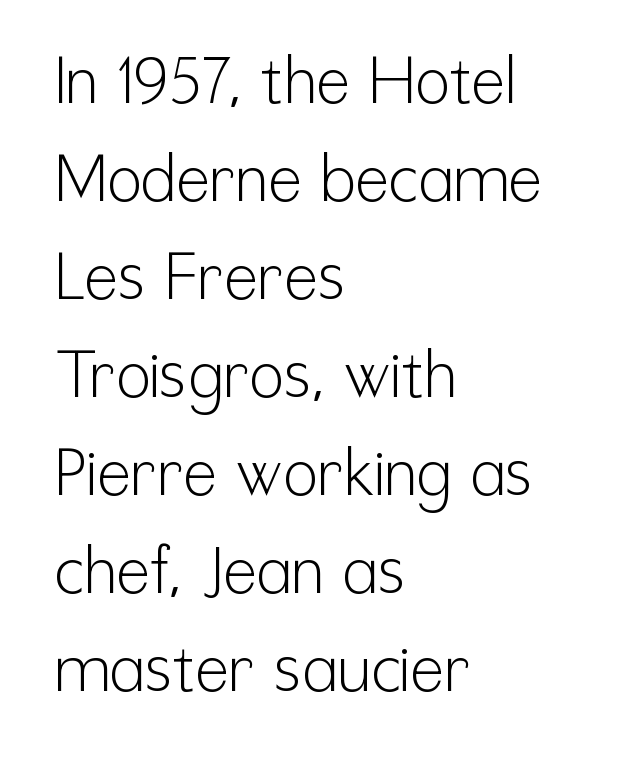
Summary of weight: not heavy and not bold. Every character sits straight up, as roman type does. Letterform terminals end flat and unadorned throughout the passage. Each new line begins a customary step beneath the previous one. Each row of text sits above clean, open space.
